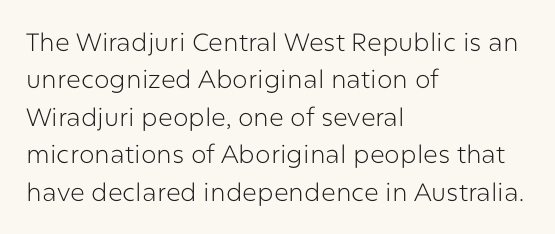
In CSS terms this would be text-align: left. Descenders are the only things crossing below the line. One glance says typical: line gaps are just what's usual. This is the regular roman posture of the typeface.
